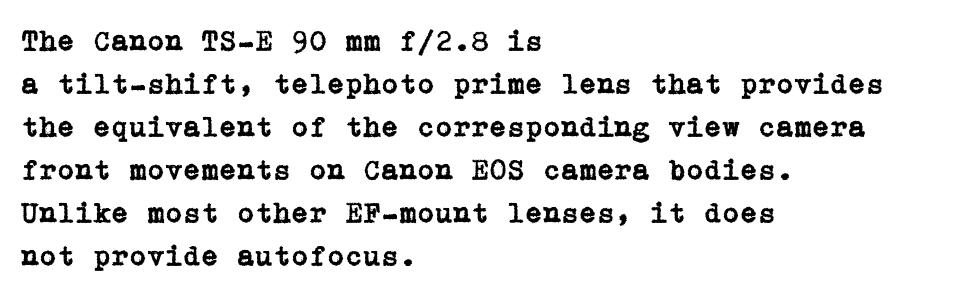
{"serif": "yes", "italic": "no", "width": "normal", "stroke_contrast": "low", "x_height": "medium", "underline": "no", "align": "left", "line_spacing": "normal", "line_spacing_ratio": 1.48, "letter_spacing": "normal", "letter_spacing_em": 0.0, "glyph_px": 29}
